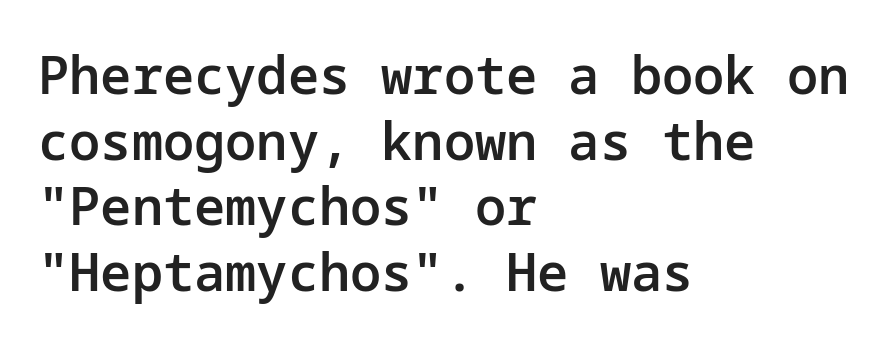
{"serif": "no", "italic": "no", "bold": "semi", "weight": "semibold", "width": "normal", "stroke_contrast": "low", "x_height": "medium", "underline": "no", "align": "left", "line_spacing": "normal", "line_spacing_ratio": 1.26, "letter_spacing": "normal", "letter_spacing_em": 0.0, "glyph_px": 52}
